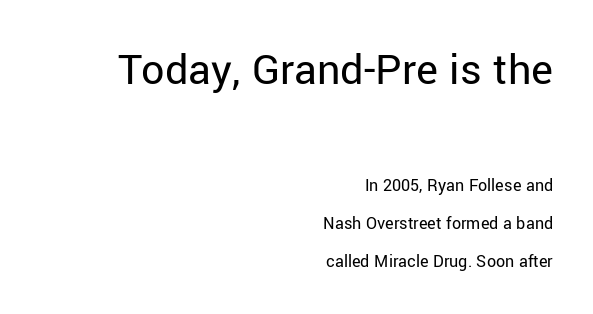
Q: Is the text bold? A: No.
Q: Is the text italic (slanted)? A: No, it is upright.
Q: Is the typeface a serif or a sans-serif typeface? A: Sans-serif.
Q: Is the text underlined? A: No.
Q: How is the paragraph aligned? A: Right-aligned.
Q: Is the spacing between letters normal or unusually wide? A: Normal.
Q: Is the spacing between lines tight, normal or loose? A: Loose.
Q: Which block of text is set in a larger size, the first (top) or the second (bottom)? A: The first (top) one.
Q: Width (condensed, normal, or wide)? A: Normal.
Q: Stroke contrast? A: Low.
Q: x-height? A: Medium.
Q: Monospaced? A: No.
